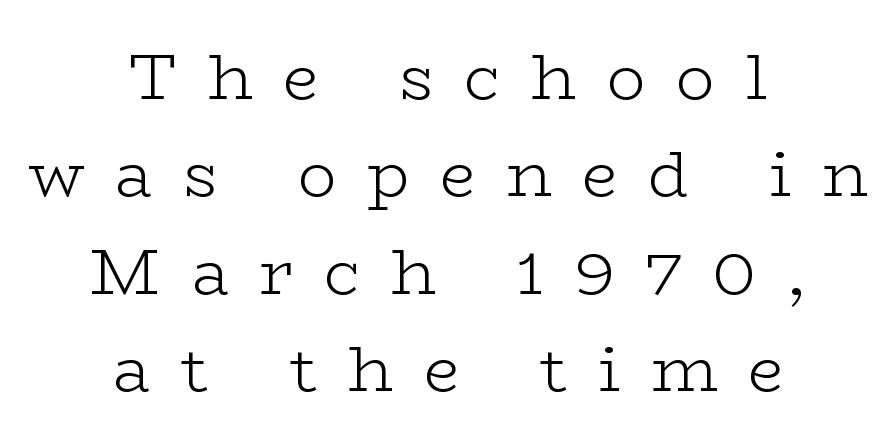
The image shows 64 px light, wide serif type, upright; set centered, normal line spacing (1.52x), unusually wide letter spacing (+0.48 em), not underlined; low stroke contrast and a medium x-height.
